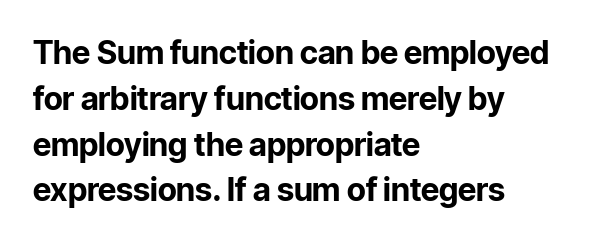
{"serif": "no", "italic": "no", "bold": "yes", "weight": "bold", "width": "normal", "stroke_contrast": "low", "x_height": "medium", "monospaced": "no", "underline": "no", "align": "left", "line_spacing": "normal", "line_spacing_ratio": 1.43, "letter_spacing": "normal", "letter_spacing_em": 0.0, "glyph_px": 32}
